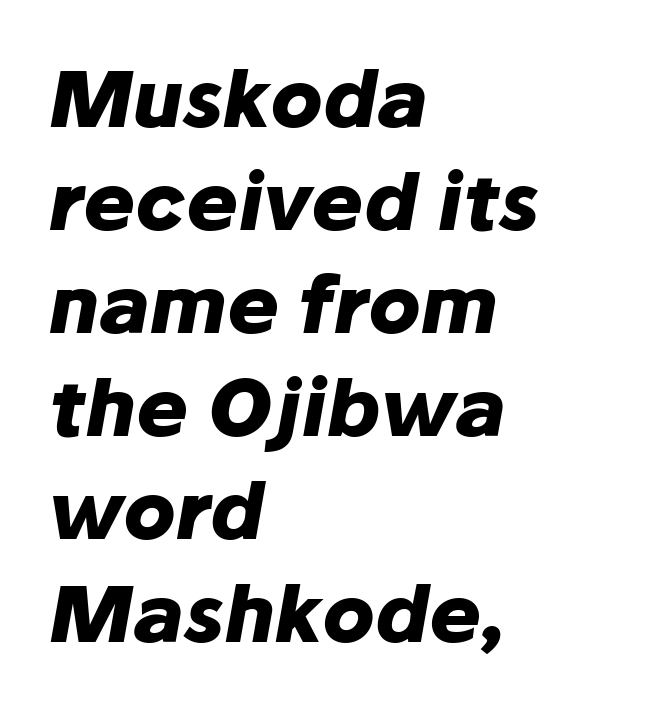
{"italic": "yes", "lean": "right", "slant_degrees": 10, "bold": "yes", "weight": "heavy", "width": "normal", "stroke_contrast": "low", "x_height": "medium", "monospaced": "no", "underline": "no", "align": "left", "line_spacing": "normal", "line_spacing_ratio": 1.32, "letter_spacing": "normal", "letter_spacing_em": 0.0, "glyph_px": 78}
